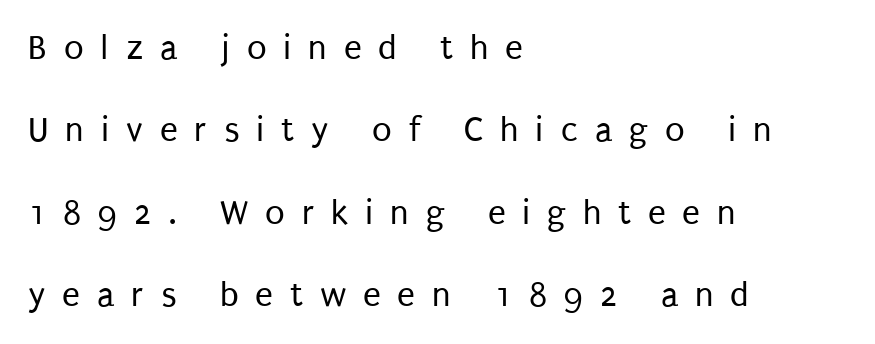
{"serif": "no", "italic": "no", "bold": "no", "weight": "regular", "width": "condensed", "stroke_contrast": "low", "x_height": "large", "monospaced": "no", "underline": "no", "align": "left", "line_spacing": "loose", "line_spacing_ratio": 2.29, "letter_spacing": "wide", "letter_spacing_em": 0.47, "glyph_px": 36}
